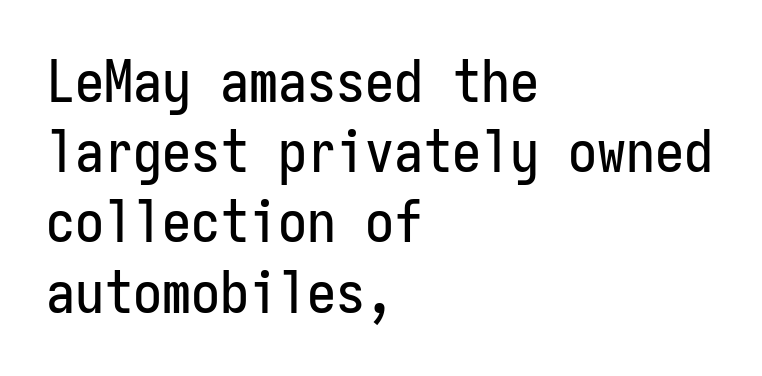
{"serif": "no", "italic": "no", "width": "condensed", "stroke_contrast": "low", "x_height": "medium", "monospaced": "yes", "underline": "no", "align": "left", "line_spacing_ratio": 1.21, "letter_spacing": "normal", "letter_spacing_em": 0.0, "glyph_px": 58}
